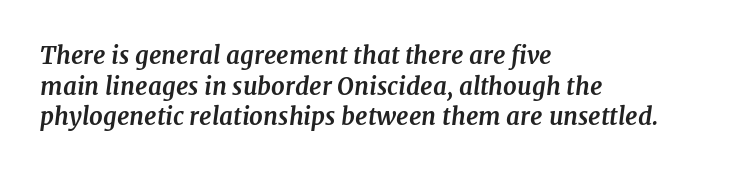
The compositor pushed each line to the left boundary. Each word holds together tightly as a unit, with standard inter-letter gaps. The glyphs have the mass of a bold cut. The whole block is typeset with a tilt. A normal amount of white space separates one row of letters from the next. Lines of text with bare space underneath.
